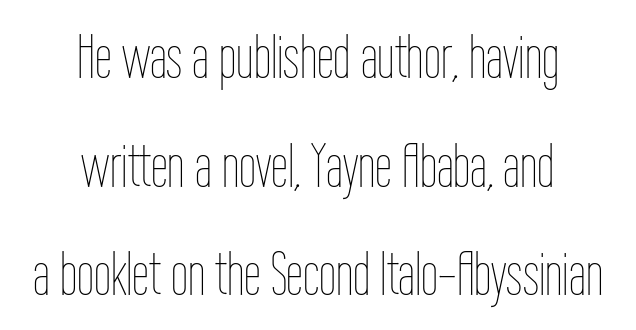
The image shows 61 px thin, condensed type, upright; set centered, line spacing 1.78x, normal letter spacing, not underlined; low stroke contrast and a medium x-height.
